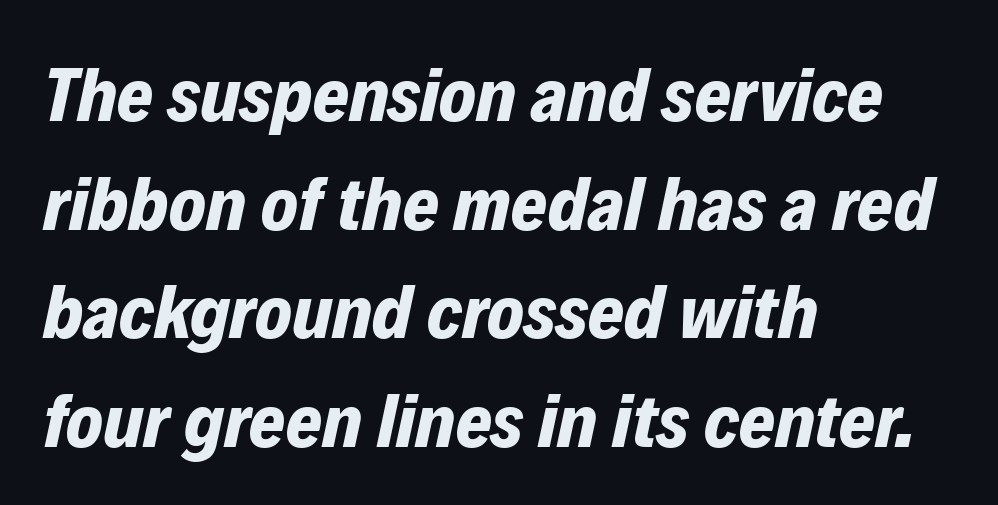
{"italic": "yes", "lean": "right", "slant_degrees": 12, "bold": "yes", "weight": "bold", "width": "normal", "stroke_contrast": "low", "x_height": "medium", "monospaced": "no", "underline": "no", "align": "left", "line_spacing": "normal", "line_spacing_ratio": 1.41, "letter_spacing": "normal", "letter_spacing_em": 0.0, "glyph_px": 77}
